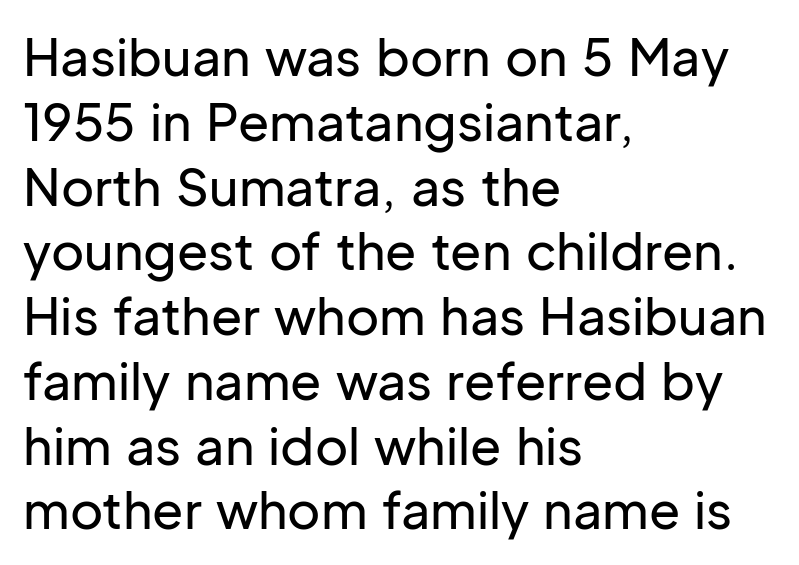
{"serif": "no", "italic": "no", "width": "normal", "stroke_contrast": "low", "x_height": "medium", "monospaced": "no", "underline": "no", "align": "left", "line_spacing": "normal", "line_spacing_ratio": 1.27, "letter_spacing": "normal", "letter_spacing_em": 0.0, "glyph_px": 51}
